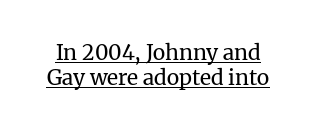
The image shows 21 px text type, upright; set line spacing 1.19x, normal letter spacing, underlined.
